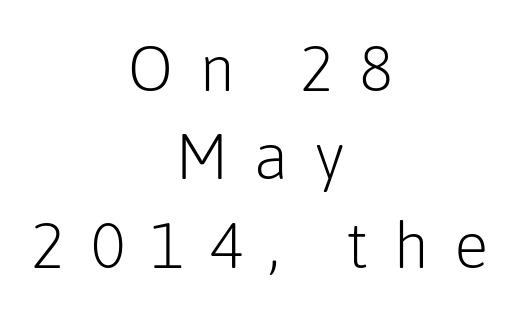
Nope, not italic — everything's standing straight. Vertical spacing — default. Think of a printed novel: that variable character pitch is what you see here. Caption: multi-line text, centered on the measure.
